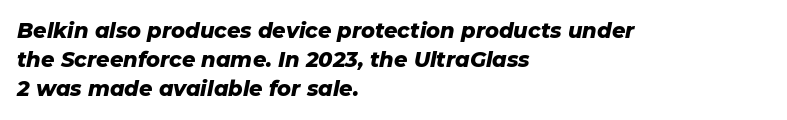
{"italic": "yes", "lean": "right", "slant_degrees": 11, "bold": "yes", "underline": "no", "align": "left", "line_spacing": "normal", "line_spacing_ratio": 1.39, "letter_spacing": "normal", "letter_spacing_em": 0.0, "glyph_px": 21}
